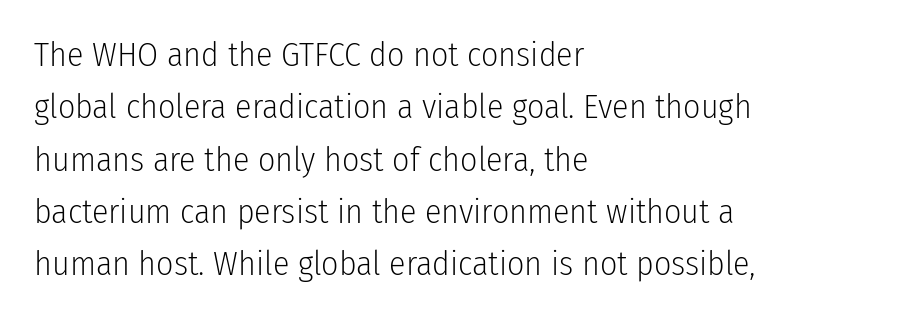
Q: Is the text bold? A: No.
Q: Is the text italic (slanted)? A: No, it is upright.
Q: Is the typeface a serif or a sans-serif typeface? A: Sans-serif.
Q: Is the text underlined? A: No.
Q: How is the paragraph aligned? A: Left-aligned.
Q: Is the spacing between letters normal or unusually wide? A: Normal.
Q: Is the spacing between lines tight, normal or loose? A: Normal.
Q: Width (condensed, normal, or wide)? A: Condensed.
Q: Stroke contrast? A: Low.
Q: x-height? A: Medium.
Q: Monospaced? A: No.
